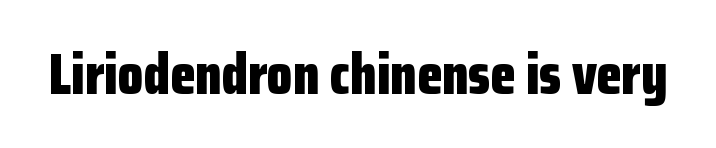
The image shows 58 px bold, condensed sans-serif type, upright; set normal letter spacing, not underlined; low stroke contrast and a medium x-height.
